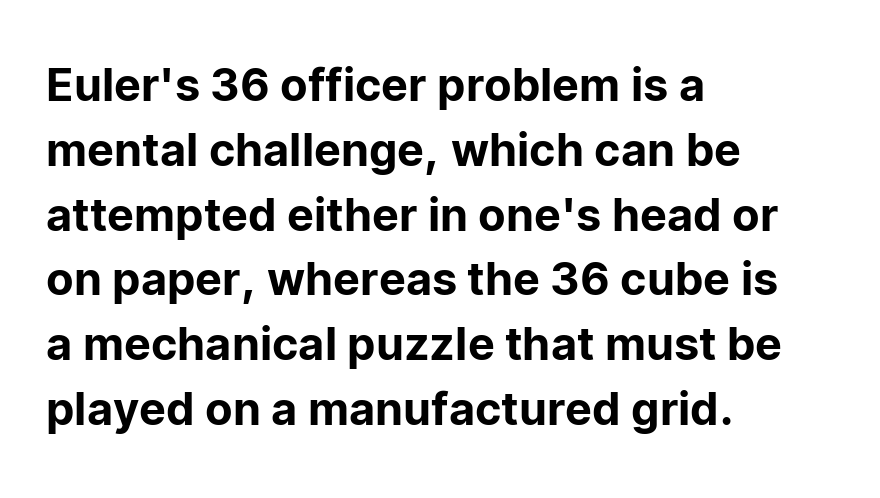
These lines are composed in type without serifs. Letter spacing: default. Lines of text with bare space underneath. A classic flush-left, rag-right setting is used for this passage.
